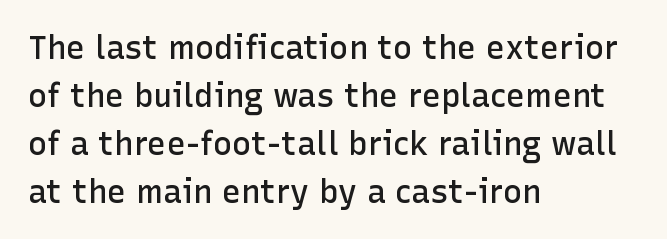
Q: Is the text bold? A: Semi-bold.
Q: Is the text italic (slanted)? A: No, it is upright.
Q: Is the typeface a serif or a sans-serif typeface? A: Sans-serif.
Q: Is the text underlined? A: No.
Q: How is the paragraph aligned? A: Left-aligned.
Q: Is the spacing between letters normal or unusually wide? A: Normal.
Q: Is the spacing between lines tight, normal or loose? A: Normal.
Q: Width (condensed, normal, or wide)? A: Normal.
Q: Stroke contrast? A: Low.
Q: x-height? A: Medium.
Q: Monospaced? A: No.
